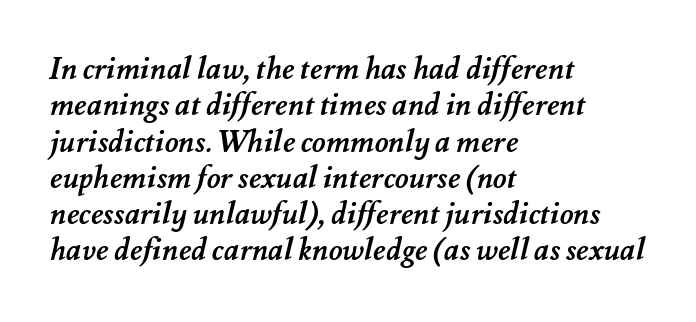
{"bold": "yes", "weight": "semibold", "width": "normal", "stroke_contrast": "medium", "x_height": "small", "monospaced": "no", "underline": "no", "align": "left", "line_spacing_ratio": 1.21, "letter_spacing": "normal", "letter_spacing_em": 0.0, "glyph_px": 30}
